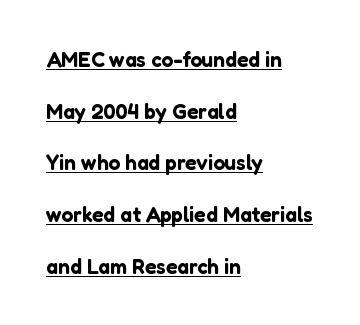
Honestly, the underline is the first thing you notice here. This sample uses plain, unmodified letter spacing. A typesetter would call this leading open, well beyond the default. Alignment: flush left. This is the regular roman posture of the typeface.
